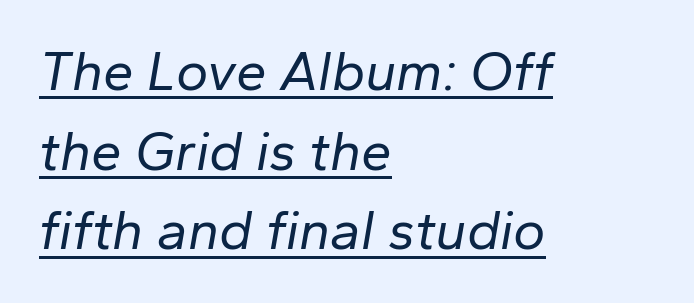
The image shows 55 px regular-weight type, italic (leaning right); set left-aligned, normal line spacing (1.45x), normal letter spacing, underlined; low stroke contrast and a medium x-height.
